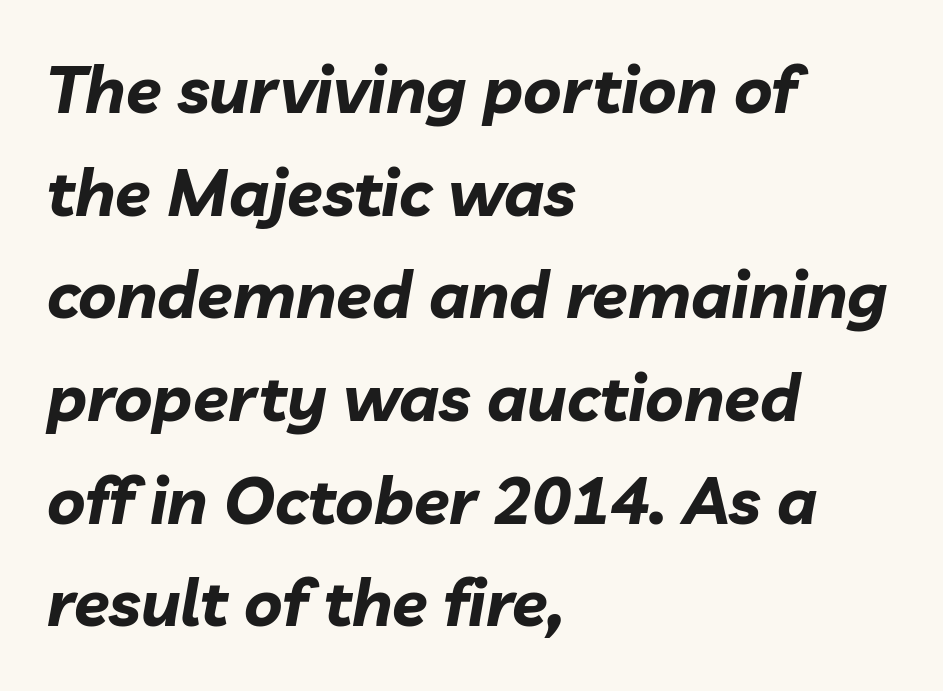
{"italic": "yes", "lean": "right", "slant_degrees": 10, "bold": "yes", "weight": "bold", "width": "normal", "stroke_contrast": "low", "x_height": "medium", "monospaced": "no", "underline": "no", "align": "left", "line_spacing": "normal", "line_spacing_ratio": 1.58, "letter_spacing": "normal", "letter_spacing_em": 0.0, "glyph_px": 65}
